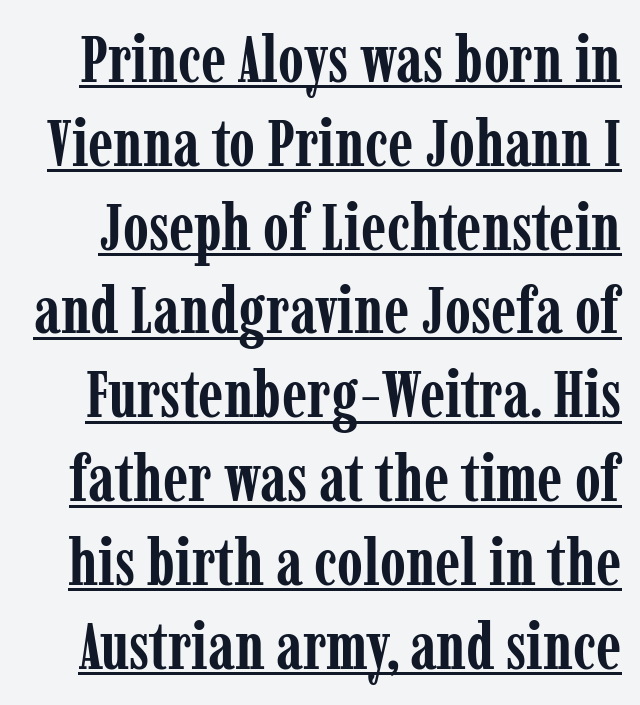
{"serif": "yes", "italic": "no", "bold": "yes", "weight": "semibold", "width": "condensed", "stroke_contrast": "low", "x_height": "medium", "monospaced": "no", "underline": "yes", "line_spacing": "normal", "line_spacing_ratio": 1.27, "letter_spacing": "normal", "letter_spacing_em": 0.0, "glyph_px": 66}
